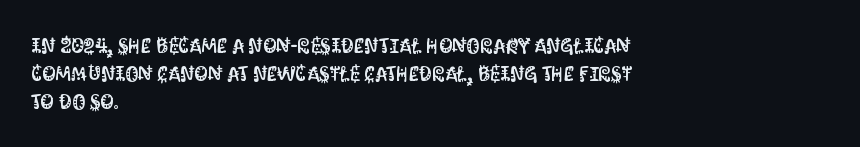
The image shows 21 px text type, upright; set left-aligned, normal line spacing (1.34x), normal letter spacing, not underlined.
